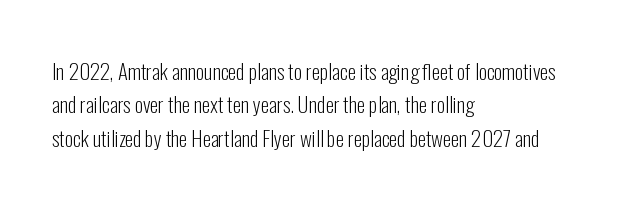
{"italic": "no", "bold": "no", "underline": "no", "align": "left", "line_spacing": "normal", "line_spacing_ratio": 1.59, "letter_spacing": "normal", "letter_spacing_em": 0.0, "glyph_px": 21}
